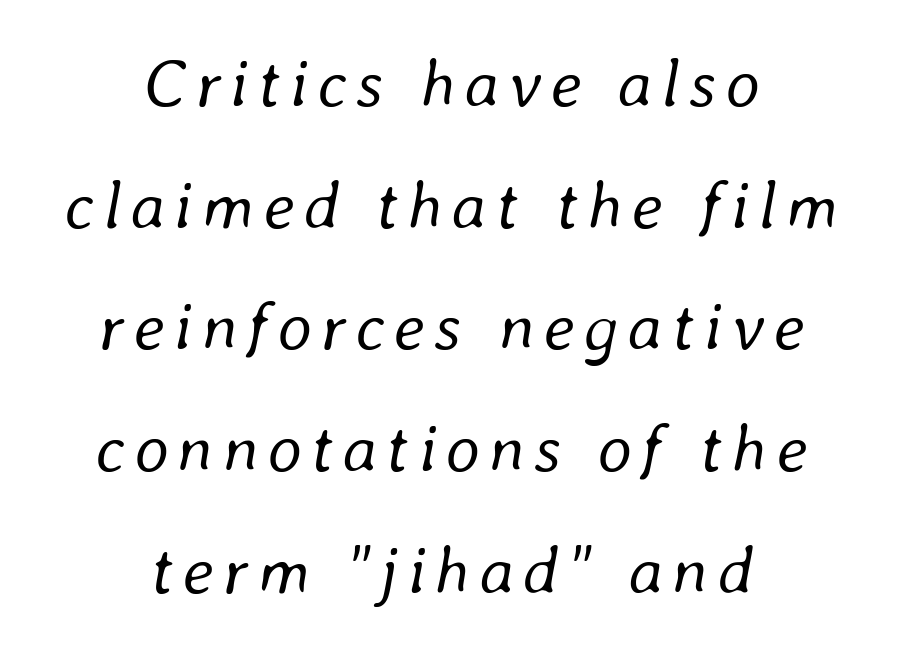
The image shows 68 px regular-weight type, italic (leaning right); set centered, line spacing 1.79x, not underlined; low stroke contrast and a medium x-height.
